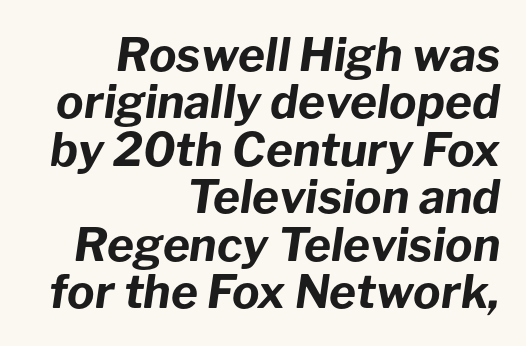
The image shows 46 px bold type, italic (leaning right); set right-aligned, tight line spacing (1.03x), normal letter spacing, not underlined; low stroke contrast and a medium x-height.
